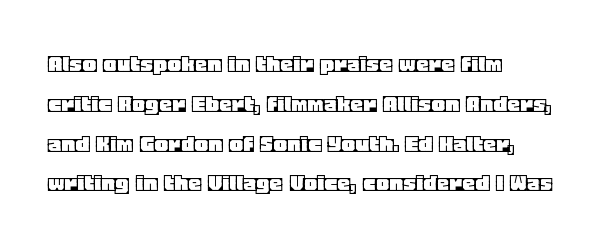
The image shows 26 px text type, upright; set left-aligned, normal line spacing (1.53x), normal letter spacing, not underlined.
